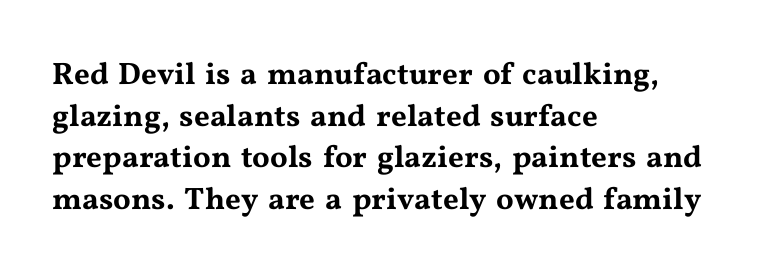
Reading down the block, your eye returns to a fixed left position each line. The glyphs in this specimen are seriffed. The letters sit at their default tracking, neither squeezed nor spread. The block of text has a typical density, with ordinary space between rows. These lines are rendered in a variable-pitch font. The area under the type is left untouched.
